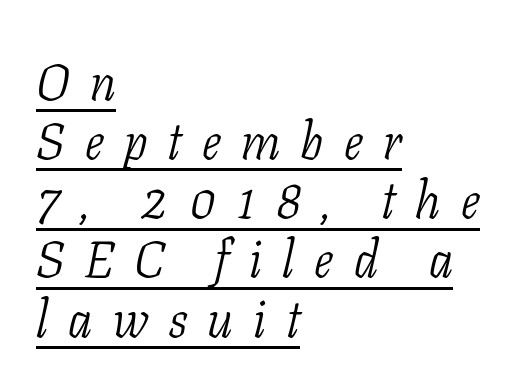
Check where the strokes stop: tiny serifs finish them off. This sample is left-justified, so line endings fall wherever the words run out. Every character sits at an angle, as italics do. Stroke thickness stays within the range of a standard reading face or lighter. The letters advance in unequal steps, a hallmark of proportional type. Students, note that the glyphs here are deliberately spaced far apart.
